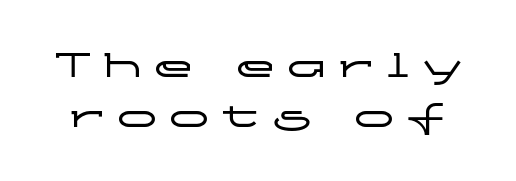
Lines of text with bare space underneath. The passage shown is typeset with a sans-serif family. Is this a fixed-width face? No — the glyphs have proportional, varying widths. Posture: upright roman. The gaps between neighbouring characters are conspicuously large. Evenly set lines give the paragraph a standard silhouette.
